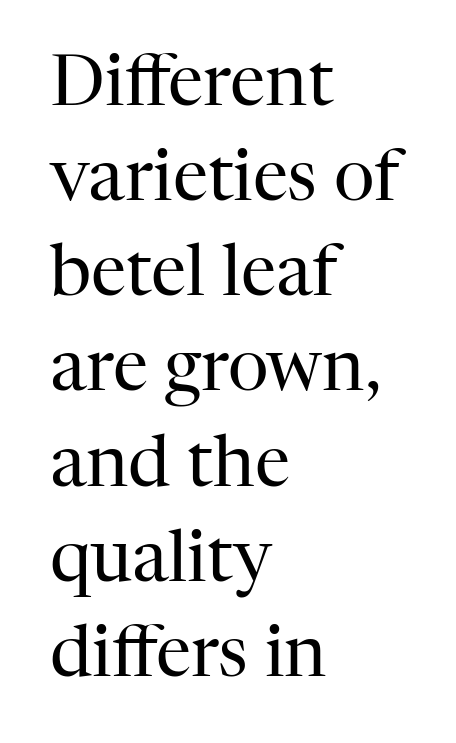
The image shows 71 px regular-weight serif type, upright; set left-aligned, normal line spacing (1.34x), normal letter spacing, not underlined; high stroke contrast and a medium x-height.
